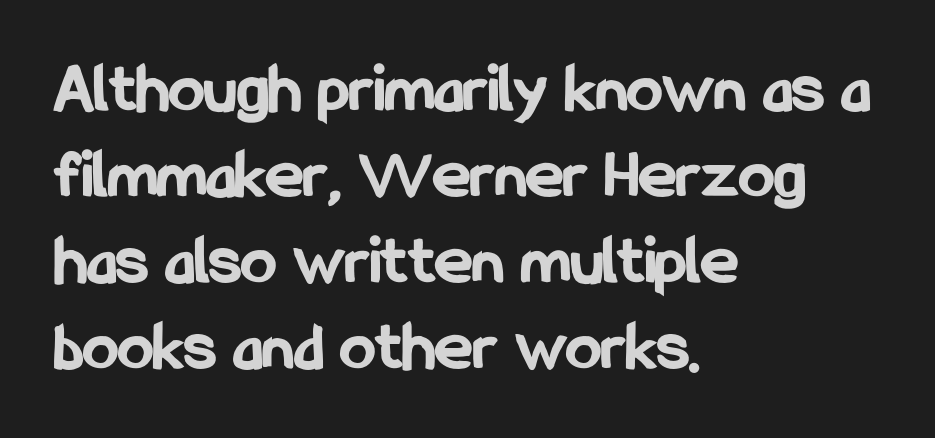
The image shows 71 px bold, condensed sans-serif type, upright; set left-aligned, line spacing 1.21x, normal letter spacing, not underlined; low stroke contrast and a medium x-height.
